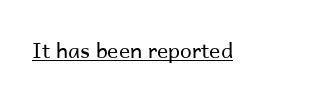
The image shows 21 px text type, upright; set normal letter spacing, underlined.
